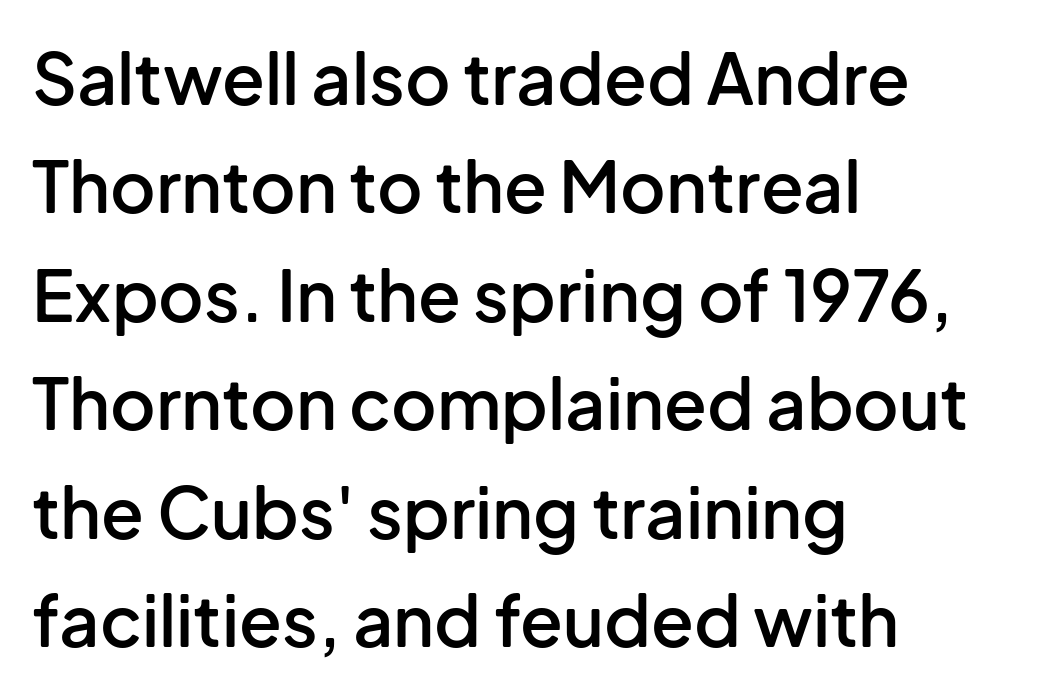
The image shows 70 px semibold sans-serif type, upright; set left-aligned, normal line spacing (1.55x), normal letter spacing, not underlined; low stroke contrast and a medium x-height.
